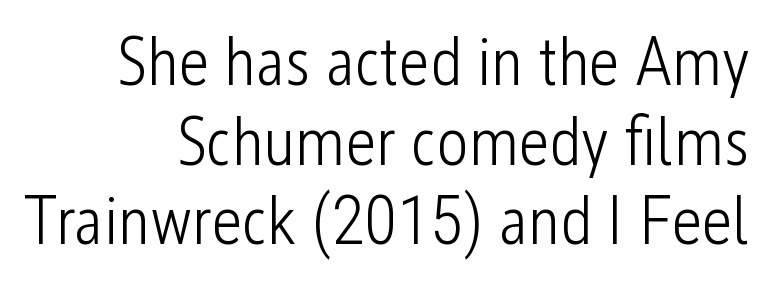
Heft: none added — not bold. No italicization has been applied; the sample stays upright. Plain, unruled lines of type. Note the varied advance widths — an 'i' is clearly narrower than an 'm'. A sans-serif font was chosen for this passage. The compositor pushed each line to the right boundary.
